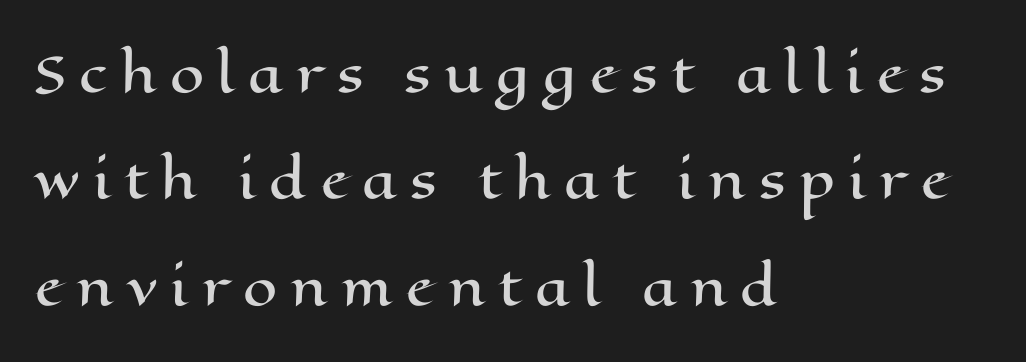
{"italic": "no", "width": "wide", "stroke_contrast": "high", "x_height": "medium", "monospaced": "no", "underline": "no", "align": "left", "line_spacing": "loose", "line_spacing_ratio": 2.17, "letter_spacing": "wide", "letter_spacing_em": 0.27, "glyph_px": 49}
